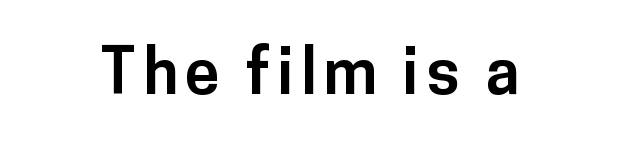
Q: Is the text bold? A: Yes.
Q: Is the text italic (slanted)? A: No, it is upright.
Q: Is the typeface a serif or a sans-serif typeface? A: Sans-serif.
Q: Is the text underlined? A: No.
Q: Width (condensed, normal, or wide)? A: Normal.
Q: Stroke contrast? A: Low.
Q: x-height? A: Medium.
Q: Monospaced? A: No.
